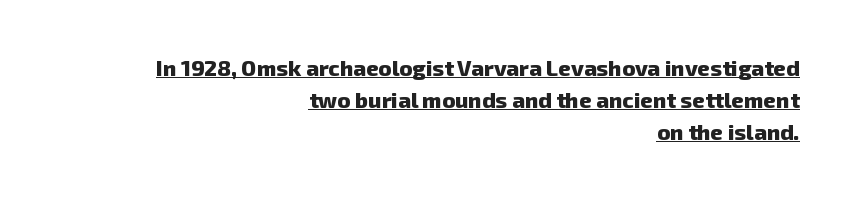
{"bold": "yes", "underline": "yes", "align": "right", "line_spacing": "normal", "line_spacing_ratio": 1.45, "letter_spacing": "normal", "letter_spacing_em": 0.0, "glyph_px": 22}
